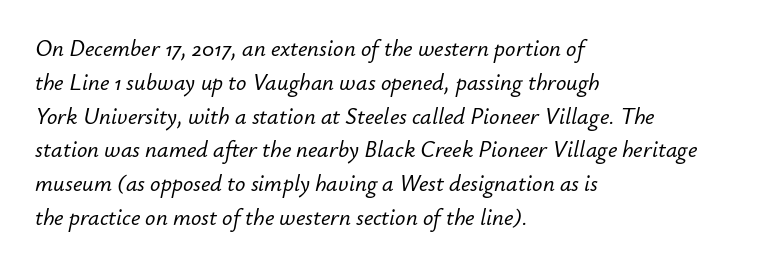
This rendering leaves character spacing at its baseline value. Bare-footed words on every line. You can tell it's italic because the verticals aren't actually vertical. Typeset ragged right — the left edge is the straight one. The rendering uses a moderate line-height, typical for paragraphs.
